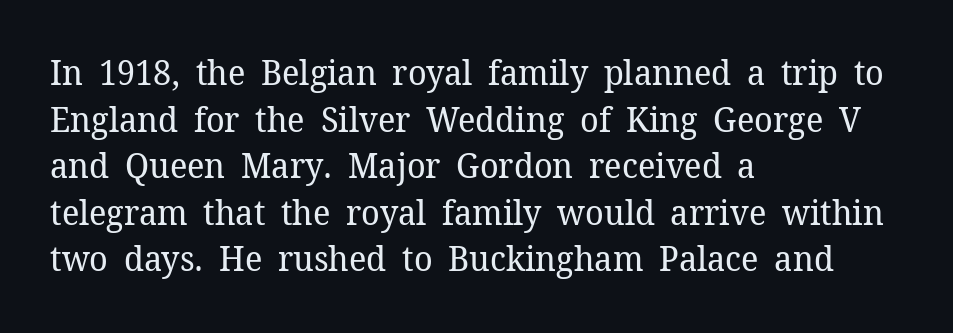
{"serif": "yes", "italic": "no", "bold": "no", "weight": "regular", "width": "normal", "stroke_contrast": "low", "x_height": "medium", "monospaced": "no", "underline": "no", "align": "left", "line_spacing": "normal", "line_spacing_ratio": 1.33, "letter_spacing": "normal", "letter_spacing_em": 0.0, "glyph_px": 35}
